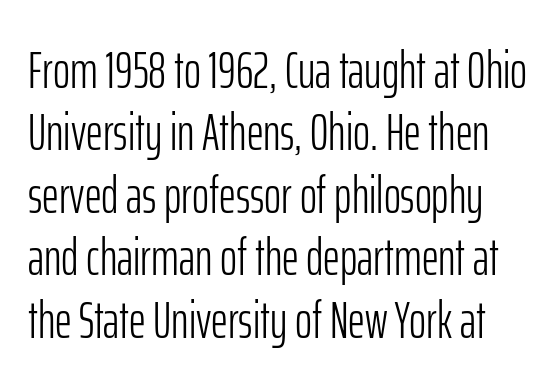
The font sits on the lighter half of the weight spectrum, regular included. Here the designer chose a conventional face with non-uniform glyph widths. Does the lettering tilt? It doesn't — this is upright. A sans-serif font was chosen for this passage. The glyphs are unaccompanied by any horizontal stroke below them. This sample uses plain, unmodified letter spacing.
